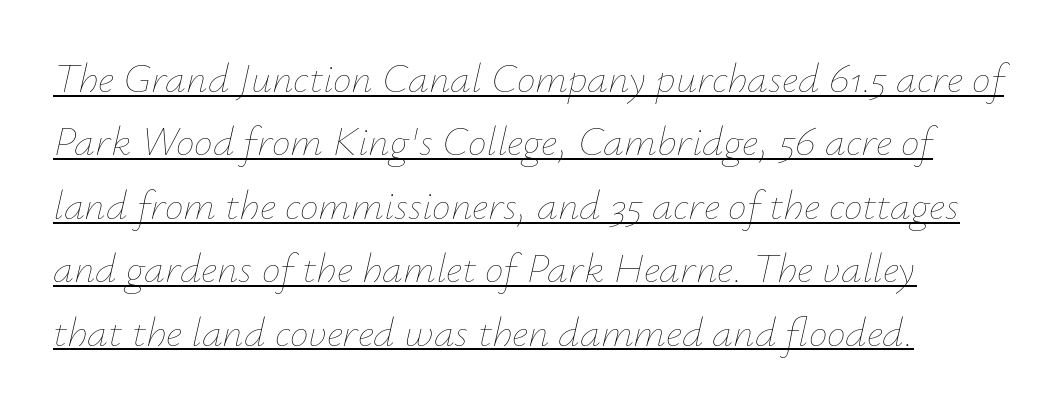
The image shows 42 px thin type, italic (leaning right); set normal line spacing (1.51x), normal letter spacing, underlined; low stroke contrast and a small x-height.
